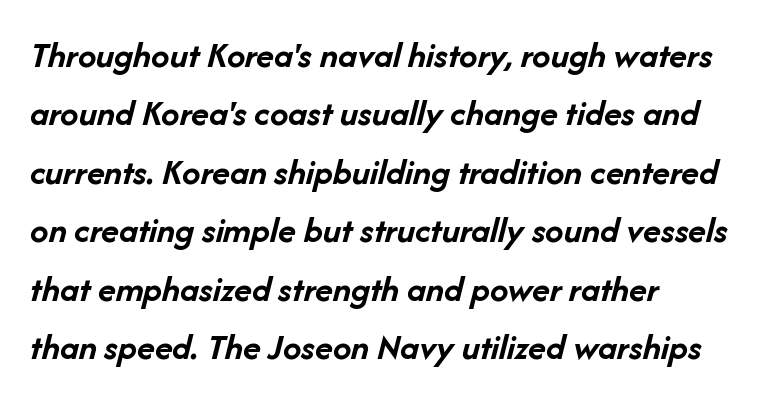
{"italic": "yes", "lean": "right", "slant_degrees": 14, "bold": "yes", "weight": "semibold", "width": "normal", "stroke_contrast": "low", "x_height": "medium", "monospaced": "no", "underline": "no", "align": "left", "line_spacing": "normal", "line_spacing_ratio": 1.58, "letter_spacing": "normal", "letter_spacing_em": 0.0, "glyph_px": 37}
